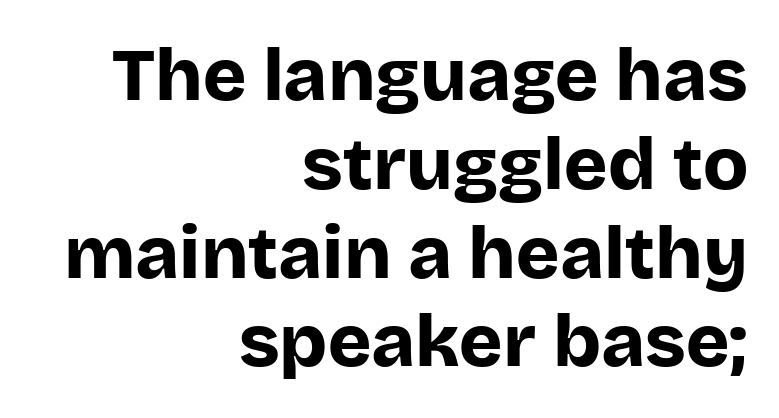
You could not count columns in this text — the font is proportionally spaced. A full-strength bold gives these letters their thick strokes. Only glyphs here, with clear space below each row. The font's upright variant was chosen for this text. The designer went with a sans here, leaving each stem footless. The paragraph has a hard right edge and a soft left edge.
